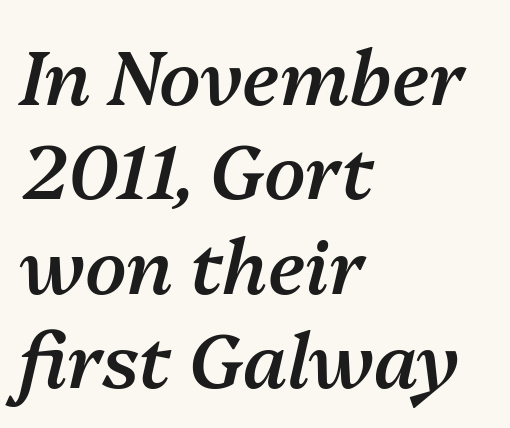
Nobody touched the tracking dial on this one. The characters look somewhat weighty, a semibold short of true bold. Emphasis-style slanted type is in use. The gap between lines stays unmarked.
